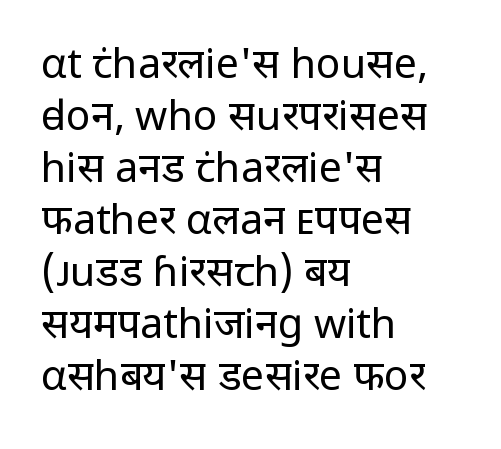
Q: Is the text bold? A: No.
Q: Is the text italic (slanted)? A: No, it is upright.
Q: Is the typeface a serif or a sans-serif typeface? A: Sans-serif.
Q: Is the text underlined? A: No.
Q: How is the paragraph aligned? A: Left-aligned.
Q: Is the spacing between letters normal or unusually wide? A: Normal.
Q: Is the spacing between lines tight, normal or loose? A: Normal.
Q: Width (condensed, normal, or wide)? A: Normal.
Q: Stroke contrast? A: Low.
Q: x-height? A: Medium.
Q: Monospaced? A: No.
